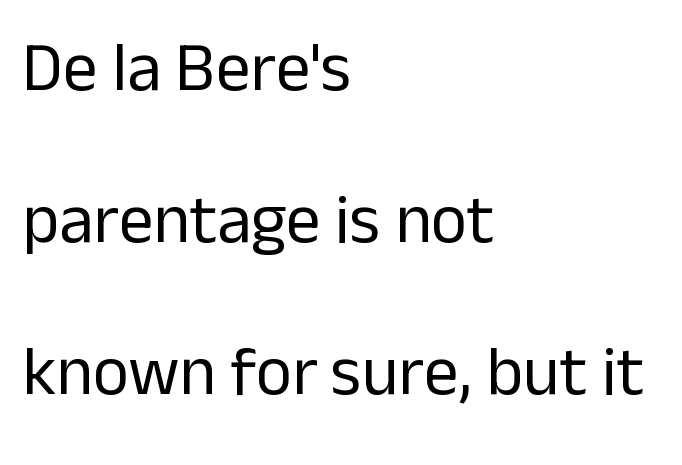
{"serif": "no", "italic": "no", "bold": "no", "weight": "regular", "width": "normal", "stroke_contrast": "low", "x_height": "medium", "monospaced": "no", "underline": "no", "align": "left", "line_spacing": "loose", "line_spacing_ratio": 2.2, "letter_spacing": "normal", "letter_spacing_em": 0.0, "glyph_px": 69}
